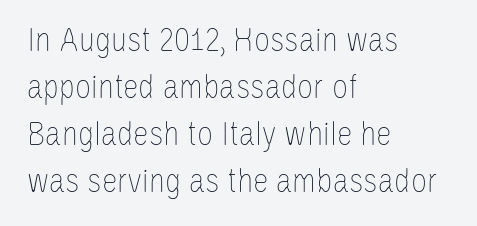
{"italic": "no", "bold": "no", "weight": "thin", "width": "condensed", "stroke_contrast": "low", "x_height": "large", "monospaced": "no", "underline": "no", "align": "left", "line_spacing": "normal", "line_spacing_ratio": 1.34, "letter_spacing": "normal", "letter_spacing_em": 0.0, "glyph_px": 35}
